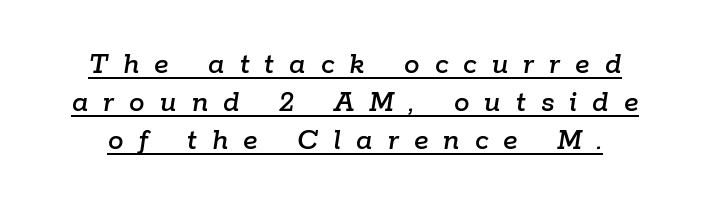
{"italic": "yes", "lean": "right", "slant_degrees": 9, "width": "normal", "stroke_contrast": "low", "x_height": "medium", "monospaced": "no", "underline": "yes", "line_spacing_ratio": 1.23, "letter_spacing": "wide", "letter_spacing_em": 0.49, "glyph_px": 31}
